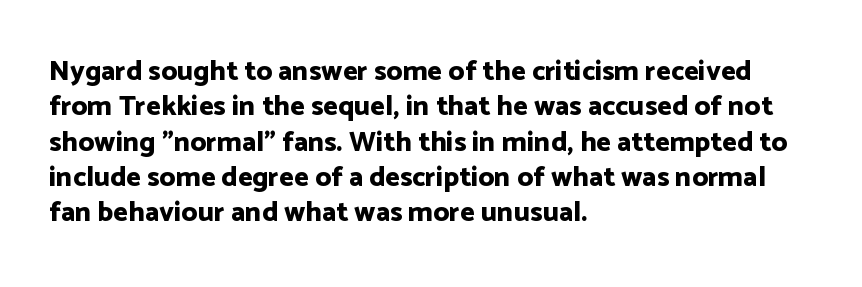
The specimen omits any rule beneath the text block's lines. Characters follow at the spacing the type designer built in. If you measured baseline to baseline, you'd find a middling distance. This rendering uses left alignment, leaving the right contour irregular. Look at the bottom of the vertical strokes: they stop flat, with no serifs.
